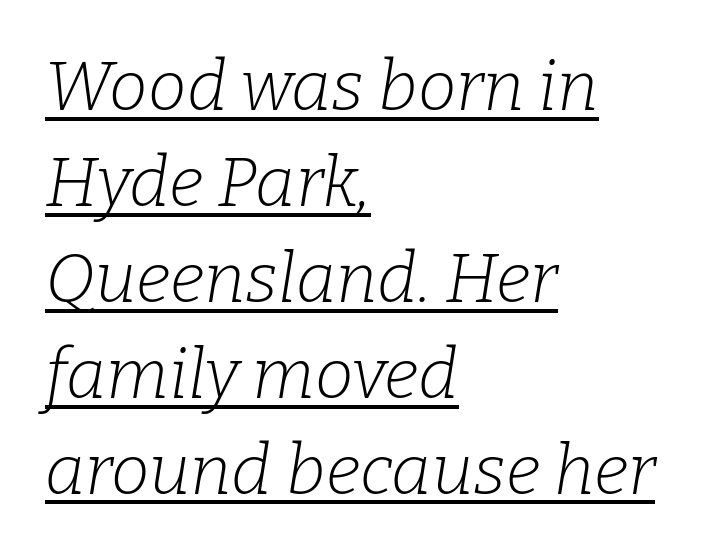
The image shows 69 px light serif type, italic (leaning right); set left-aligned, normal line spacing (1.39x), normal letter spacing, underlined; low stroke contrast and a medium x-height.
